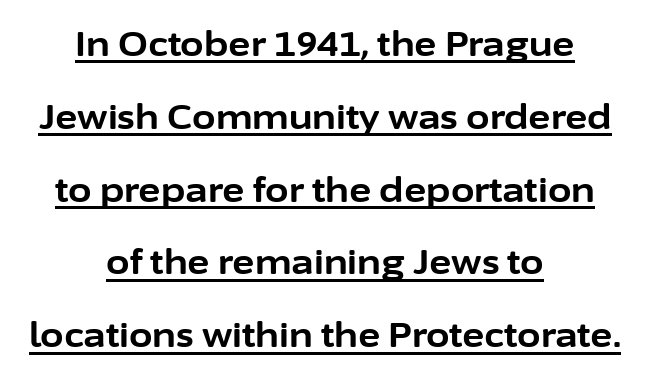
The image shows 34 px bold sans-serif type, upright; set centered, loose line spacing (2.14x), normal letter spacing, underlined; low stroke contrast and a medium x-height.
